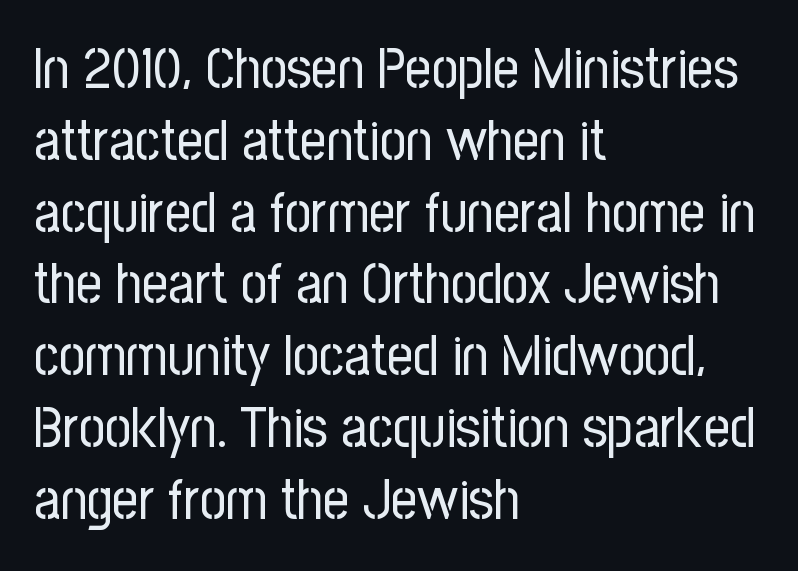
The image shows 57 px regular-weight, condensed sans-serif type, upright; set left-aligned, normal line spacing (1.26x), normal letter spacing, not underlined; low stroke contrast and a medium x-height.
